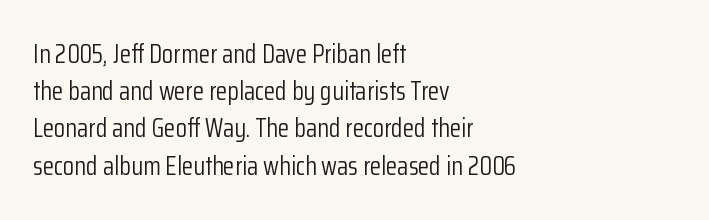
The image shows 26 px text type, upright; set left-aligned, normal line spacing (1.43x), normal letter spacing, not underlined.
